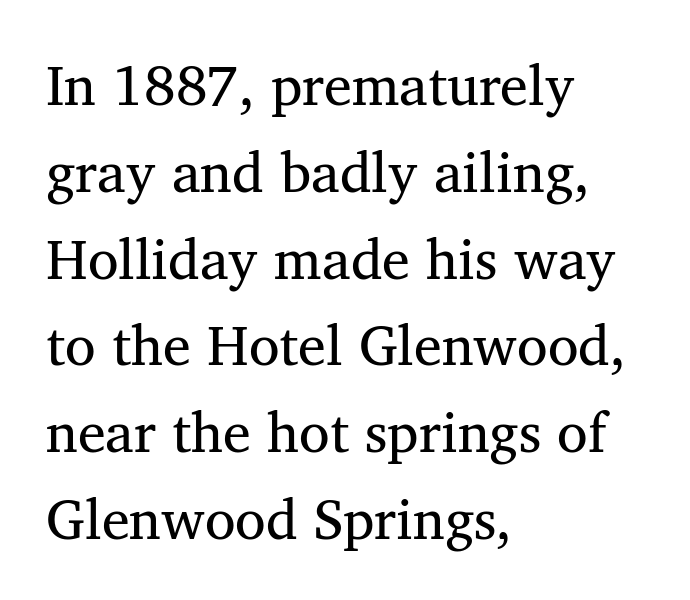
The strip under each line holds only bare page. These lines are set flush left with a ragged right edge. Typographically, this falls in the serif category. Varying glyph widths throughout — classic text-font behaviour. Compared with a typical body face, this is equally light or lighter still. The line-height multiplier appears to be the usual default.
